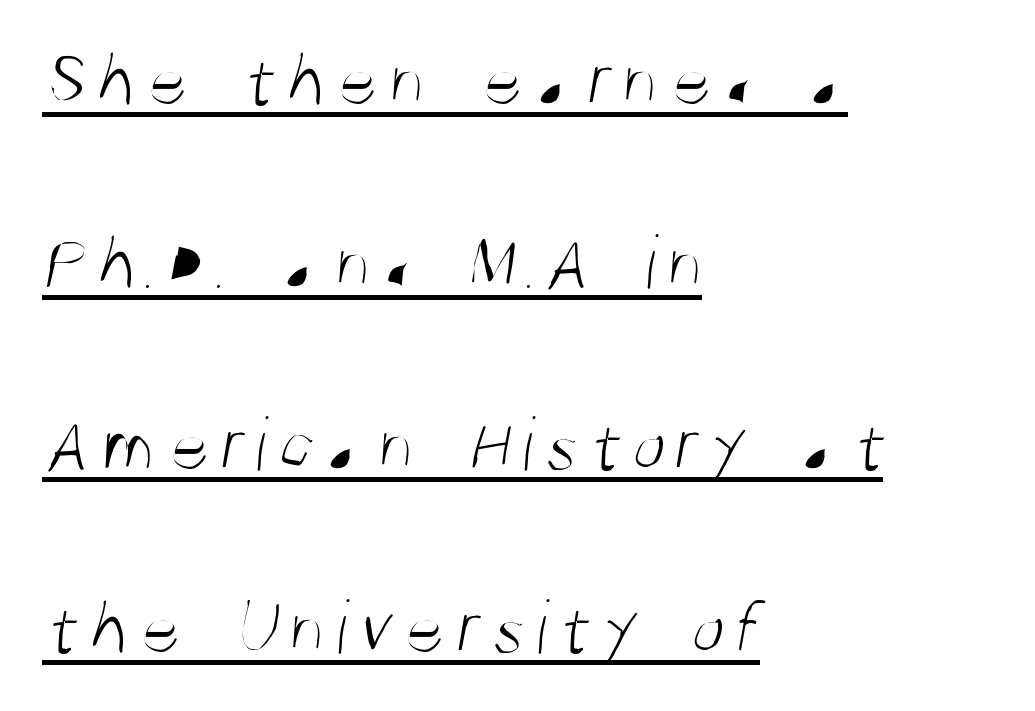
The image shows 78 px light, condensed sans-serif type; set left-aligned, loose line spacing (2.34x), underlined; medium stroke contrast and a large x-height.
